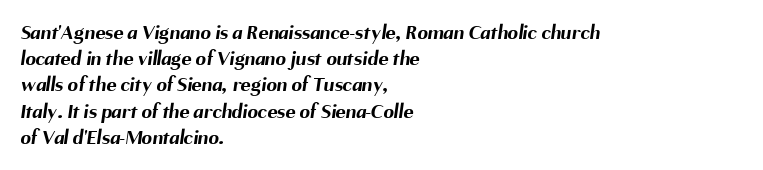
In CSS terms this would be text-align: left. Here the glyphs are tracked normally, forming tight word shapes. The zone under the glyphs is completely vacant. How would I describe the line gaps? Plain and ordinary. On the weight axis this lands at bold, roughly 700.
